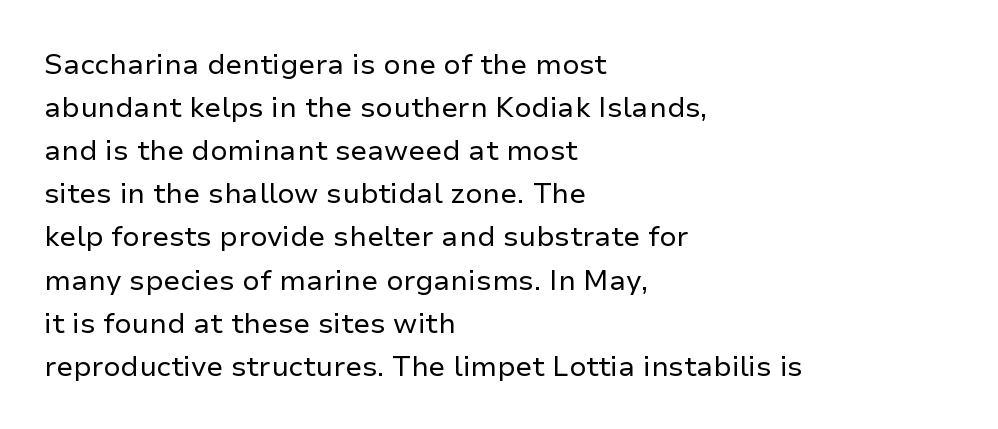
Q: Is the text bold? A: No.
Q: Is the text italic (slanted)? A: No, it is upright.
Q: Is the typeface a serif or a sans-serif typeface? A: Sans-serif.
Q: Is the text underlined? A: No.
Q: How is the paragraph aligned? A: Left-aligned.
Q: Is the spacing between letters normal or unusually wide? A: Normal.
Q: Is the spacing between lines tight, normal or loose? A: Normal.
Q: Width (condensed, normal, or wide)? A: Normal.
Q: Stroke contrast? A: Low.
Q: x-height? A: Medium.
Q: Monospaced? A: No.
